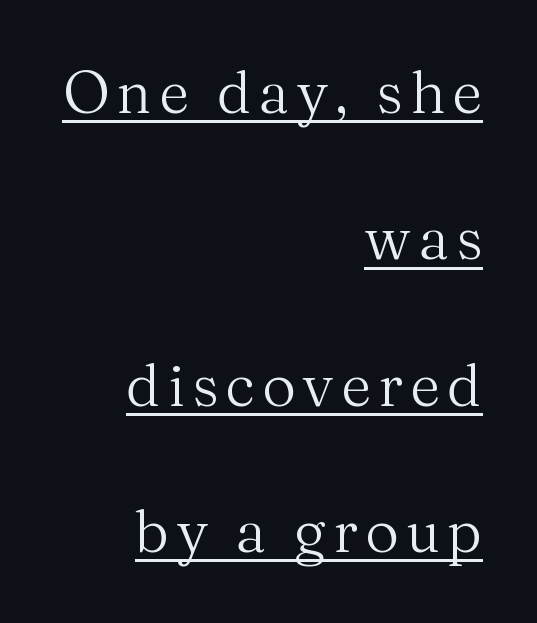
The image shows 59 px regular-weight serif type, upright; set right-aligned, loose line spacing (2.48x), underlined; medium stroke contrast and a medium x-height.
